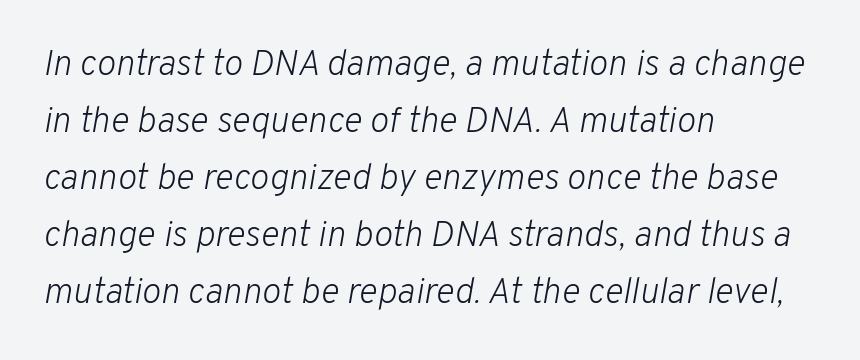
Q: Is the text bold? A: No.
Q: Is the text italic (slanted)? A: Yes, it leans right by about 10 degrees.
Q: Is the text underlined? A: No.
Q: How is the paragraph aligned? A: Left-aligned.
Q: Is the spacing between letters normal or unusually wide? A: Normal.
Q: Is the spacing between lines tight, normal or loose? A: Normal.
Q: Width (condensed, normal, or wide)? A: Normal.
Q: Stroke contrast? A: Low.
Q: x-height? A: Medium.
Q: Monospaced? A: No.
